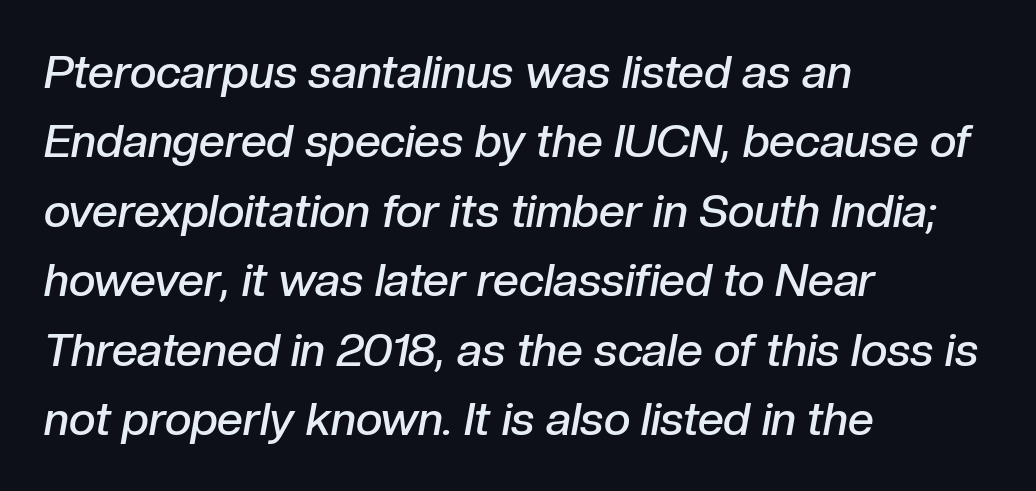
{"italic": "yes", "lean": "right", "slant_degrees": 10, "bold": "semi", "weight": "semibold", "width": "normal", "stroke_contrast": "low", "x_height": "medium", "monospaced": "no", "underline": "no", "align": "left", "line_spacing": "normal", "line_spacing_ratio": 1.51, "letter_spacing": "normal", "letter_spacing_em": 0.0, "glyph_px": 46}
